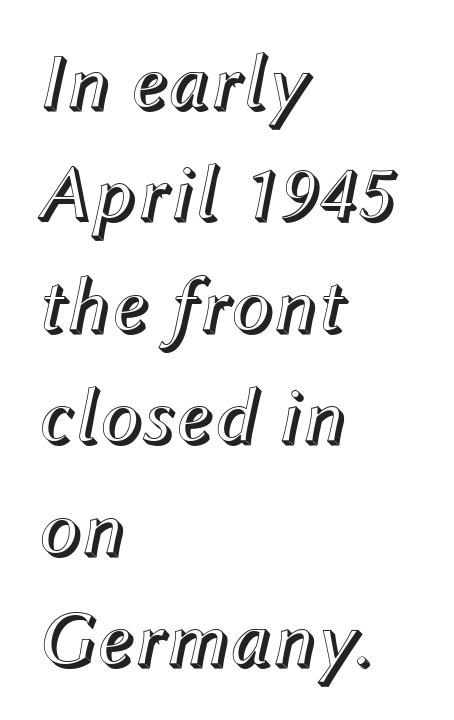
Q: Is the text italic (slanted)? A: Yes, it leans right by about 12 degrees.
Q: Is the text underlined? A: No.
Q: How is the paragraph aligned? A: Left-aligned.
Q: Is the spacing between letters normal or unusually wide? A: Normal.
Q: Is the spacing between lines tight, normal or loose? A: Normal.
Q: Width (condensed, normal, or wide)? A: Normal.
Q: x-height? A: Medium.
Q: Monospaced? A: No.
